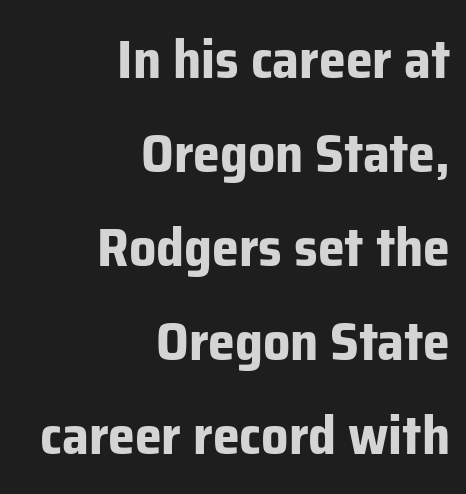
A dark, heavy texture on the line: the type is bold. Posture: straight, roman, zero tilt. Is this a sans? Yes — the strokes have no serifs. Is this a fixed-width face? No — the glyphs have proportional, varying widths.
